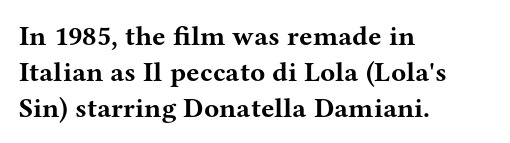
The image shows 28 px bold, wide serif type, upright; set left-aligned, normal line spacing (1.28x), normal letter spacing, not underlined; medium stroke contrast and a medium x-height.
